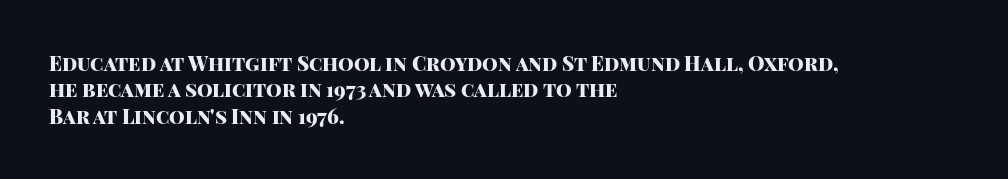
No extra tracking has been applied to these lines. The font is running at its bold setting. Students, observe: this is what conventionally led text looks like. Ascenders rise straight up at ninety degrees.
